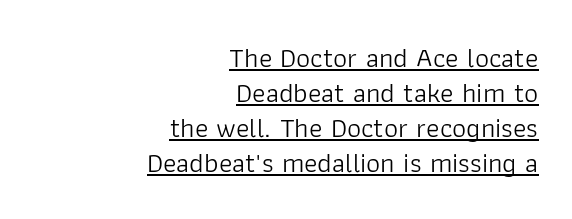
The image shows 28 px light sans-serif type, upright; set right-aligned, normal line spacing (1.25x), normal letter spacing, underlined; low stroke contrast and a medium x-height.
